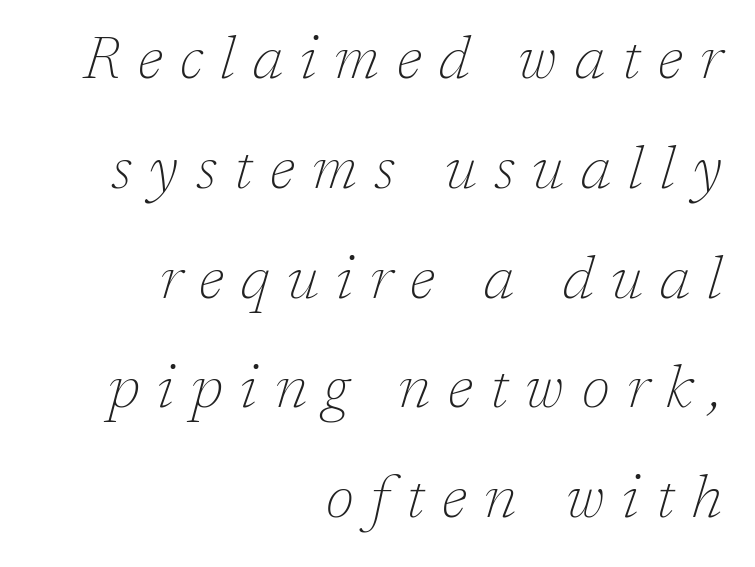
What kind of face is this? One with serifs. Letters rest on an invisible, unmarked baseline. The face used here has a pronounced slope to its letters. Line endings align vertically; line beginnings do not. Weight: in the light-to-regular range. Compared with typical body copy, the letter spacing here is much looser.
